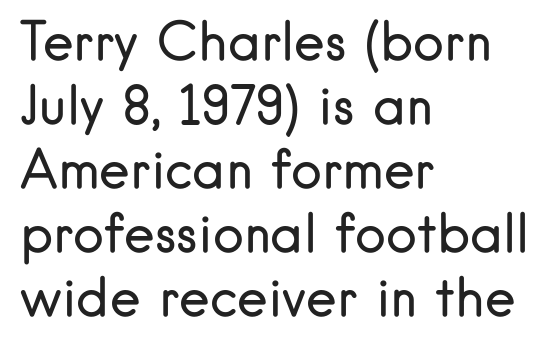
{"serif": "no", "italic": "no", "bold": "no", "weight": "regular", "width": "normal", "stroke_contrast": "low", "x_height": "small", "monospaced": "no", "underline": "no", "align": "left", "line_spacing_ratio": 1.23, "letter_spacing": "normal", "letter_spacing_em": 0.0, "glyph_px": 52}
